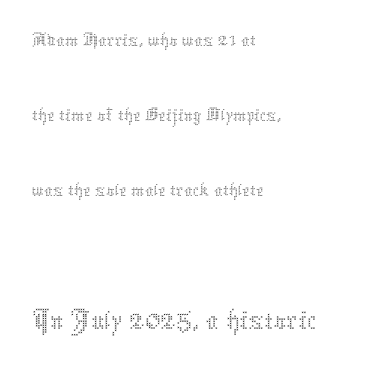
A classic flush-left, rag-right setting is used for this passage. The face used here appears at its bigger size in the lower chunk. The typesetting does not lean heavy: it is not bold. Students, note that the glyphs here touch the page at normal intervals. The passage shown is typed in a proportional face where columns would drift. Italic: no, the glyphs are upright roman.
